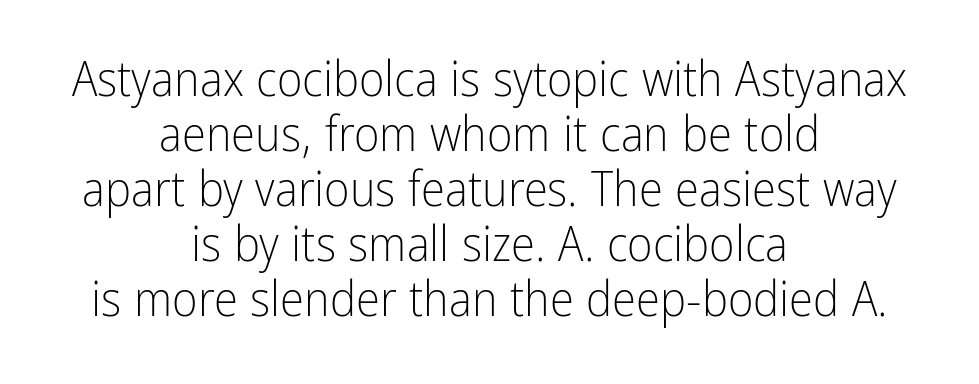
The font family rendered here belongs to the sans-serif group. The letters sit at their default tracking, neither squeezed nor spread. The rendering uses natural spacing where letterforms have individual widths. Characters remain perfectly vertical along every line.
